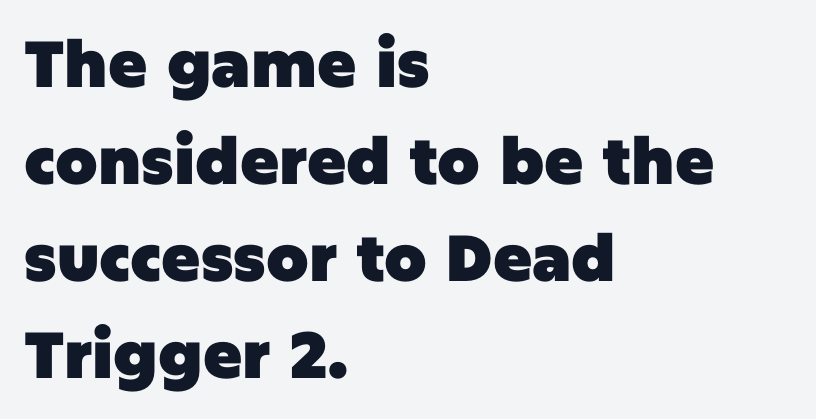
The image shows 65 px heavy sans-serif type, upright; set left-aligned, normal line spacing (1.49x), normal letter spacing, not underlined; low stroke contrast and a large x-height.
